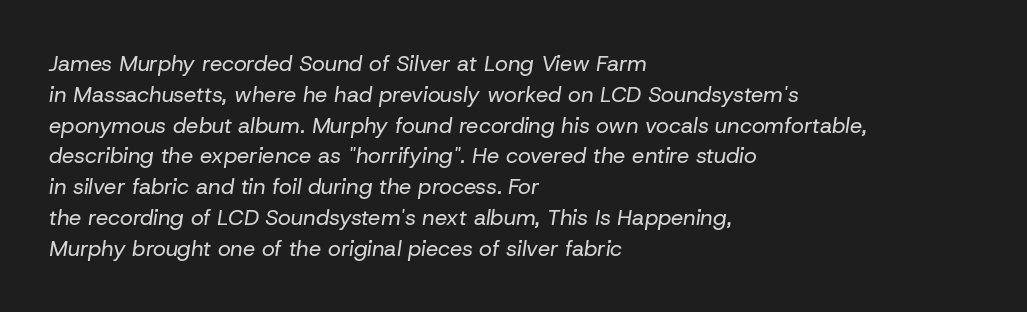
This rendering features lettering with no underline. Observe the ordinary spacing: letters are neighbours, not strangers. Tall strokes in this sample are angled rather than plumb. Does the copy run flush right? No — it runs flush left. No heavy texture on the line: the type isn't bold. Notice how descenders clear the ascenders below comfortably — that's standard leading.
